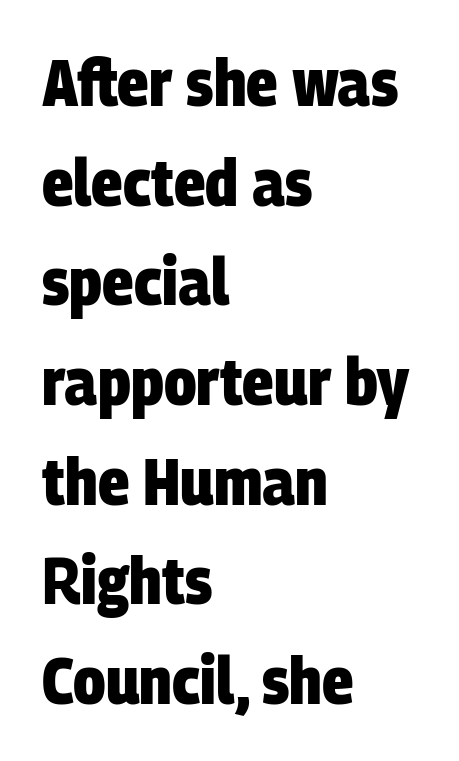
The image shows 66 px heavy, condensed sans-serif type; set left-aligned, normal line spacing (1.51x), normal letter spacing, not underlined; low stroke contrast and a large x-height.
